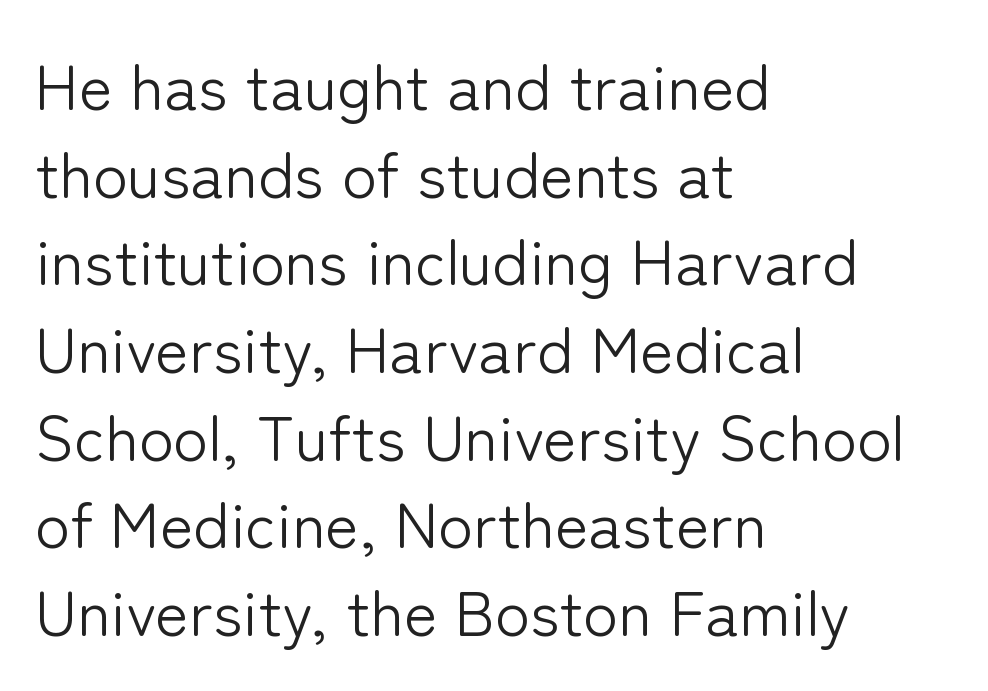
Just letters on the line, the space beneath them empty. Is this a fixed-width face? No — the glyphs have proportional, varying widths. The rendering anchors every line to the left-hand side. The block of text has a typical density, with ordinary space between rows. Students, note that the glyphs here touch the page at normal intervals. Compared with a typical body face, this is equally light or lighter still.
